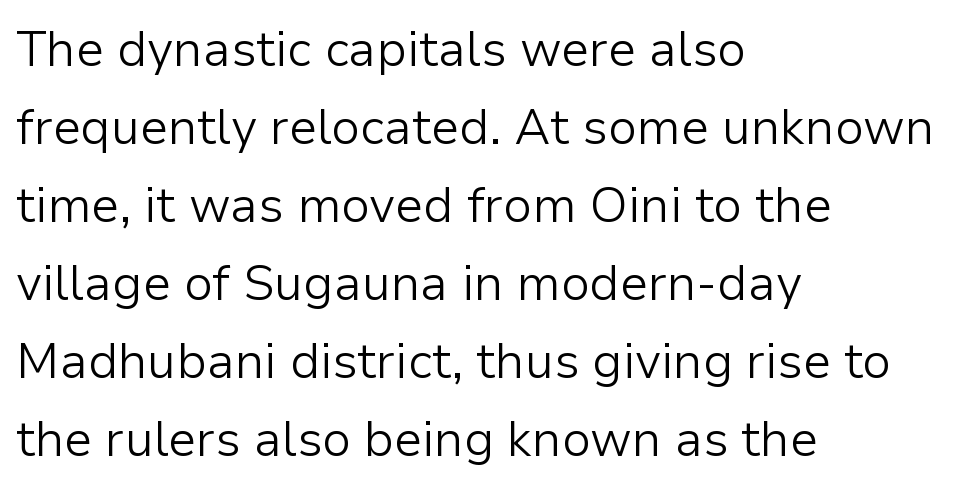
{"serif": "no", "italic": "no", "bold": "no", "weight": "light", "width": "normal", "stroke_contrast": "low", "x_height": "medium", "monospaced": "no", "underline": "no", "align": "left", "line_spacing": "normal", "line_spacing_ratio": 1.59, "letter_spacing": "normal", "letter_spacing_em": 0.0, "glyph_px": 49}
